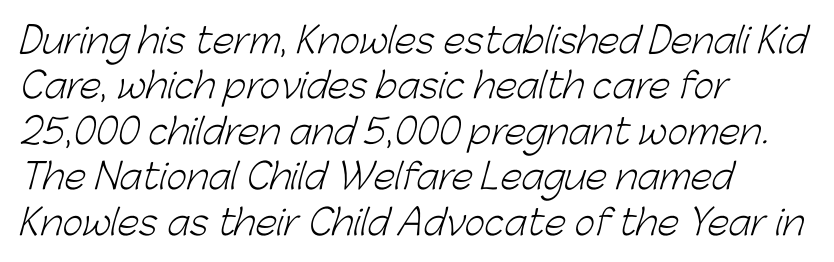
Stroke thickness stays within the range of a standard reading face or lighter. Layout note: lines flush left. A typesetter would call this proportional, since set widths differ per character. Underline: absent.
